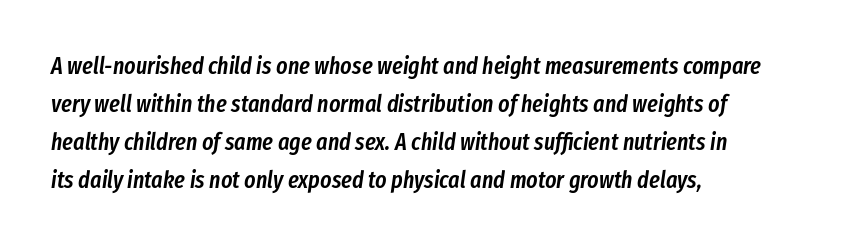
Descender tails drop into unmarked territory. Vertical spacing — default. Posture: slanted. The tracking reads as untouched default to a designer's eye.
